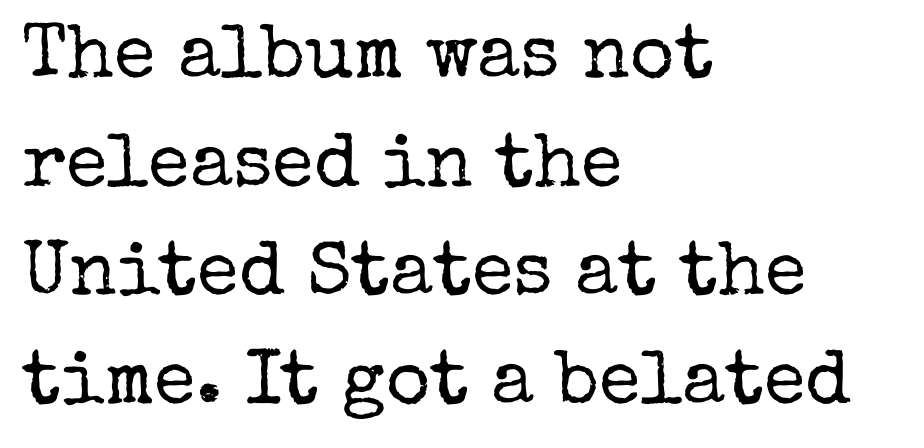
The image shows 76 px regular-weight serif type, upright; set left-aligned, normal line spacing (1.43x), normal letter spacing, not underlined; low stroke contrast and a medium x-height.
